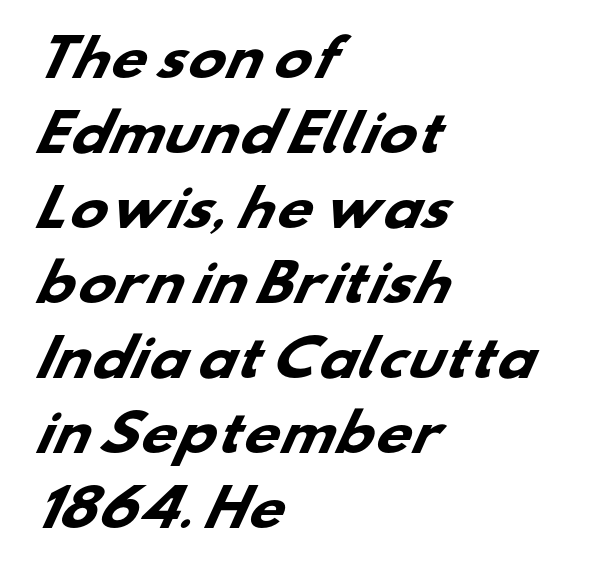
Layout note: lines flush left. Do the characters align in a grid? No, the font is proportional. Stroke thickness is high; the sample reads as a true bold. Any mark beneath the type? The region is blank.
